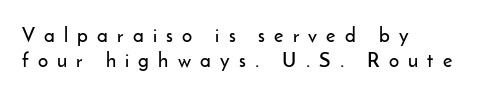
The image shows 20 px text type, upright; set left-aligned, normal line spacing (1.25x), unusually wide letter spacing (+0.46 em), not underlined.
